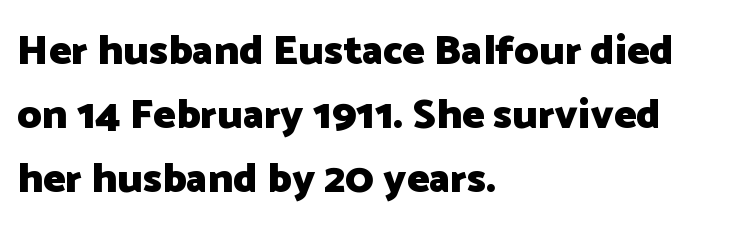
The image shows 42 px heavy sans-serif type, upright; set left-aligned, normal line spacing (1.52x), normal letter spacing, not underlined; low stroke contrast and a medium x-height.
